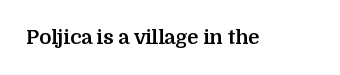
The rendering keeps characters at their native spacing. Underlining? Definitely not there. Nope, not italic — everything's standing straight. Set as a true bold cut, around the 700 mark.
